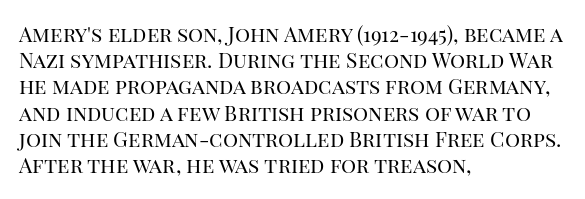
{"italic": "no", "bold": "no", "underline": "no", "align": "left", "line_spacing": "normal", "line_spacing_ratio": 1.25, "letter_spacing": "normal", "letter_spacing_em": 0.0, "glyph_px": 21}
